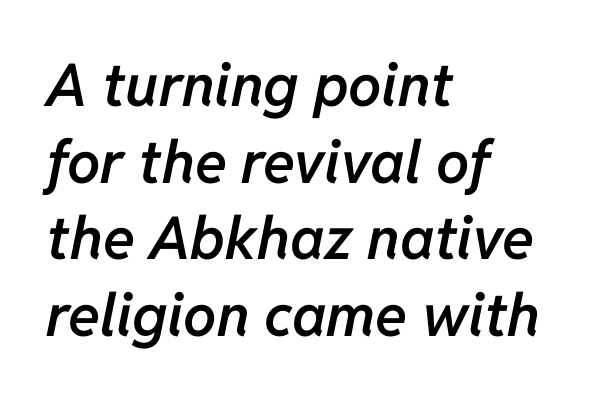
{"italic": "yes", "lean": "right", "slant_degrees": 11, "bold": "semi", "weight": "semibold", "width": "normal", "stroke_contrast": "low", "x_height": "medium", "monospaced": "no", "underline": "no", "align": "left", "line_spacing": "normal", "line_spacing_ratio": 1.3, "letter_spacing": "normal", "letter_spacing_em": 0.0, "glyph_px": 59}
